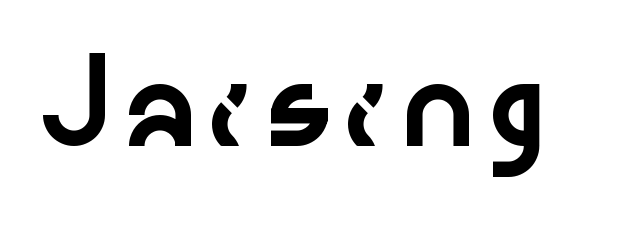
{"serif": "no", "italic": "no", "width": "wide", "stroke_contrast": "low", "x_height": "medium", "monospaced": "no", "underline": "no", "letter_spacing": "normal", "letter_spacing_em": 0.0, "glyph_px": 74}
